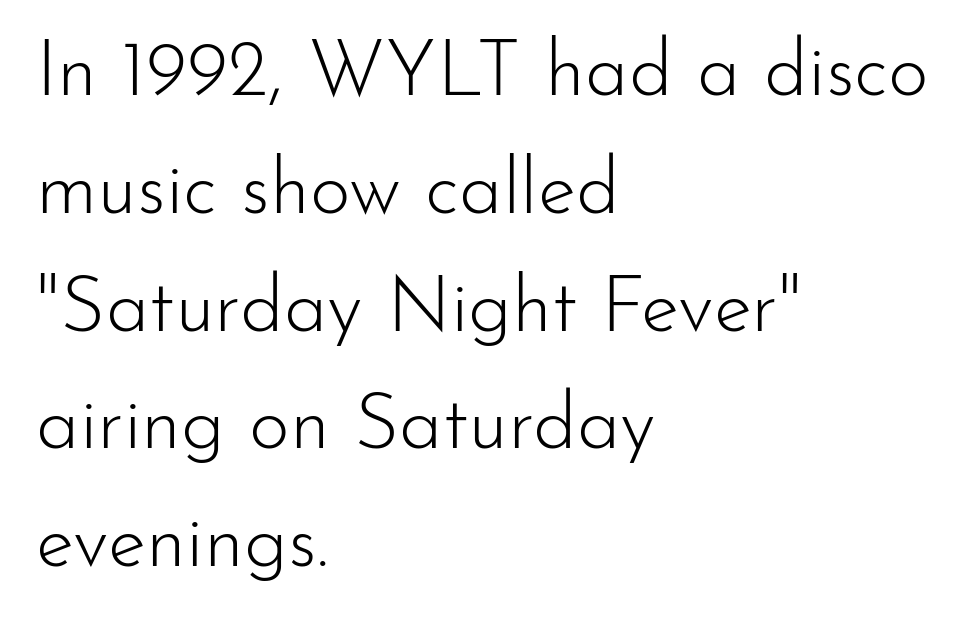
Do the characters align in a grid? No, the font is proportional. The face used here is a sans, in the tradition of grotesques and geometrics. Tall strokes in this sample are plumb rather than angled. The block of text has a typical density, with ordinary space between rows. Nobody drew a line under any word here. Tracking here is standard; glyphs follow each other at the usual distance.
